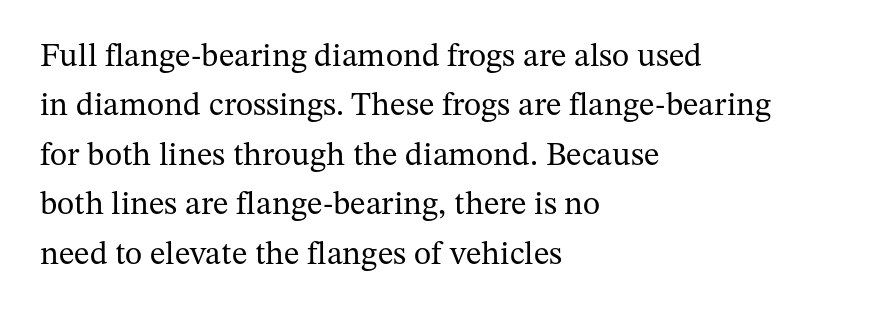
Underline: absent. Standard letterfit; no display-style spreading of the glyphs. A typesetter would mark this as roman, not italic. Is the stroke heavy? The answer is a plain regular-or-lighter. Regarding leading, the lines here are spaced in the standard way.
